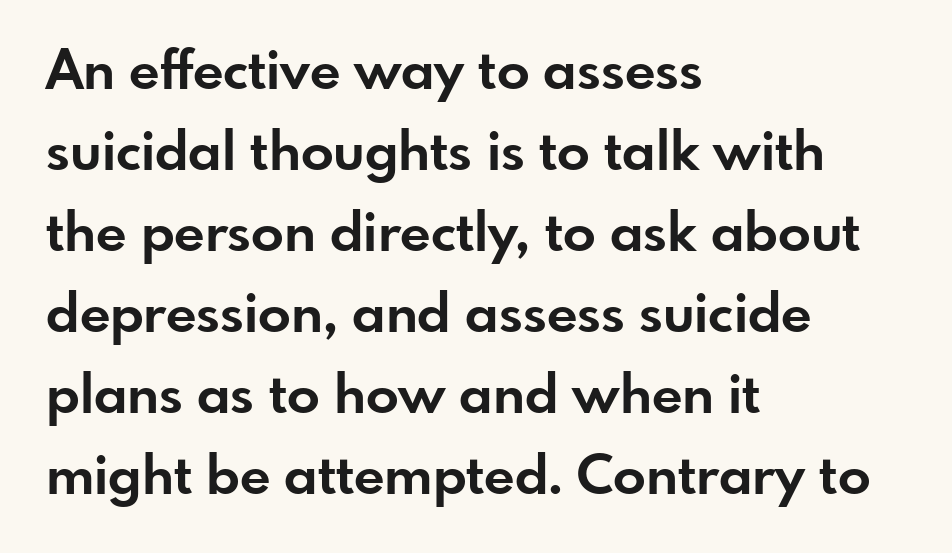
The image shows 54 px bold sans-serif type, upright; set left-aligned, normal line spacing (1.5x), normal letter spacing, not underlined; low stroke contrast and a small x-height.
